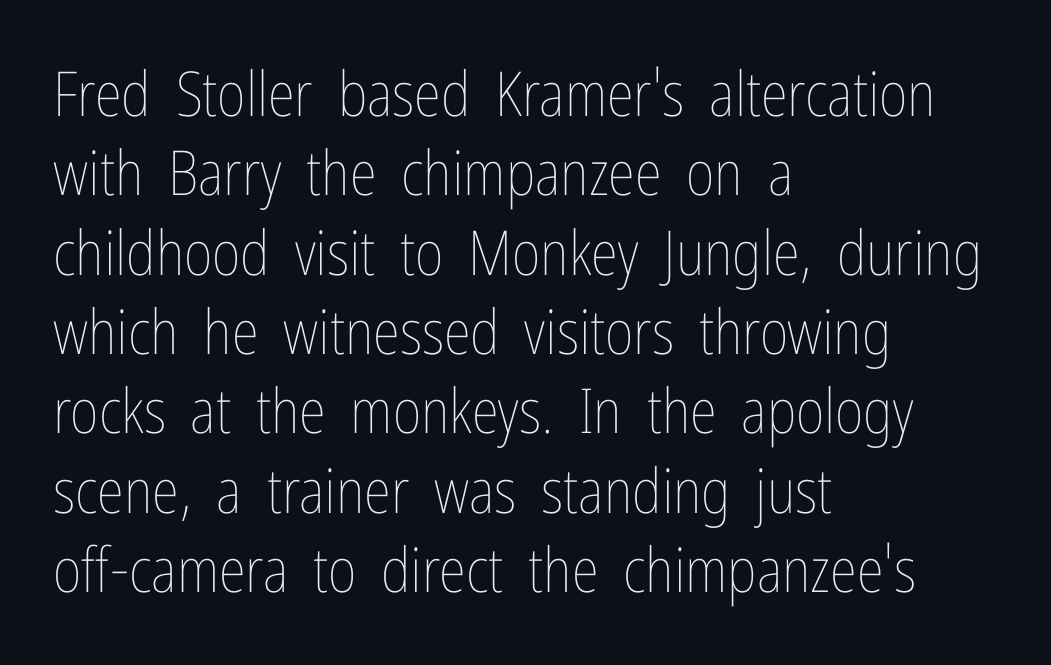
A roman cut, with each character standing at attention. Proportional: the letters do not fall into vertical columns. Letter spacing: default. Letters rest on an invisible, unmarked baseline. The lines are quadded left. The strokes are not fattened; the text isn't bold.
